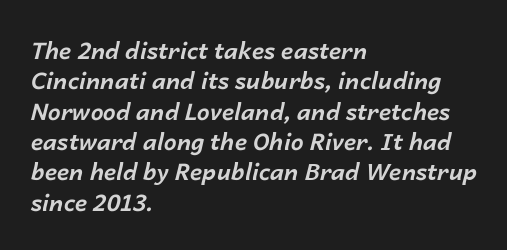
Q: Is the text bold? A: Yes.
Q: Is the text italic (slanted)? A: Yes, it leans right by about 14 degrees.
Q: Is the text underlined? A: No.
Q: How is the paragraph aligned? A: Left-aligned.
Q: Is the spacing between letters normal or unusually wide? A: Normal.
Q: Is the spacing between lines tight, normal or loose? A: Normal.
